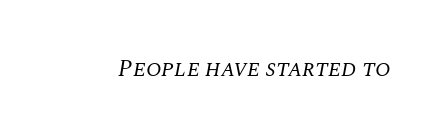
The image shows 23 px text type, italic (leaning right); set normal letter spacing, not underlined.
